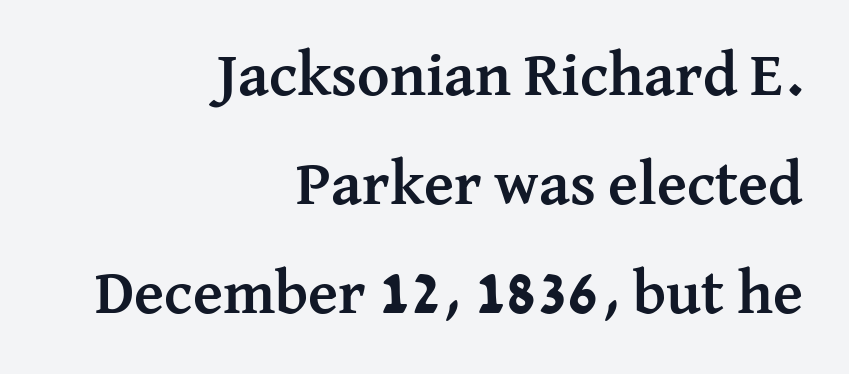
Q: Is the text bold? A: Yes.
Q: Is the text italic (slanted)? A: No, it is upright.
Q: Is the typeface a serif or a sans-serif typeface? A: Serif.
Q: Is the text underlined? A: No.
Q: How is the paragraph aligned? A: Right-aligned.
Q: Is the spacing between letters normal or unusually wide? A: Normal.
Q: Width (condensed, normal, or wide)? A: Normal.
Q: Stroke contrast? A: Medium.
Q: x-height? A: Medium.
Q: Monospaced? A: No.
